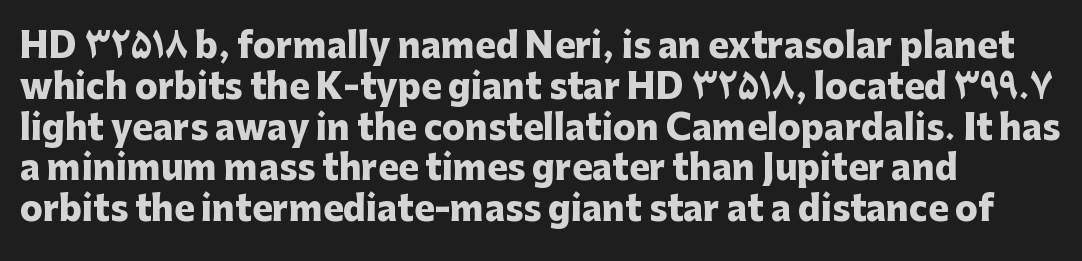
{"serif": "no", "italic": "no", "bold": "yes", "weight": "heavy", "width": "normal", "stroke_contrast": "low", "x_height": "medium", "monospaced": "no", "underline": "no", "align": "left", "line_spacing_ratio": 1.2, "letter_spacing": "normal", "letter_spacing_em": 0.0, "glyph_px": 34}
